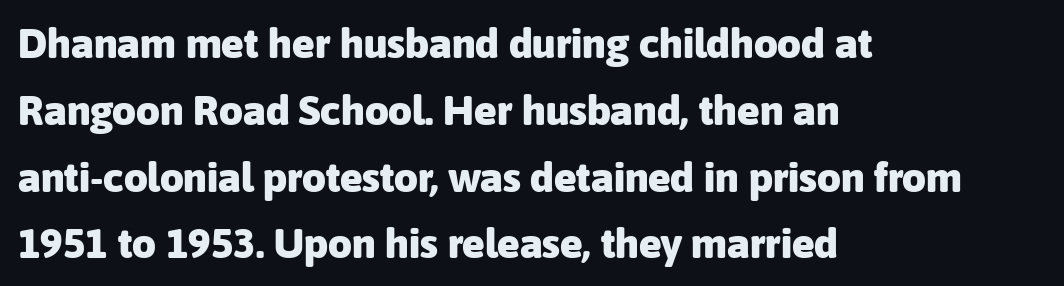
{"serif": "no", "italic": "no", "bold": "yes", "weight": "heavy", "width": "normal", "stroke_contrast": "low", "x_height": "medium", "monospaced": "no", "underline": "no", "align": "left", "line_spacing": "normal", "line_spacing_ratio": 1.59, "letter_spacing": "normal", "letter_spacing_em": 0.0, "glyph_px": 42}
